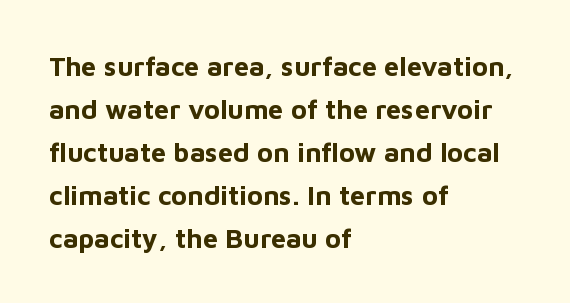
The image shows 27 px bold type, upright; set left-aligned, normal line spacing (1.59x), normal letter spacing, not underlined.
